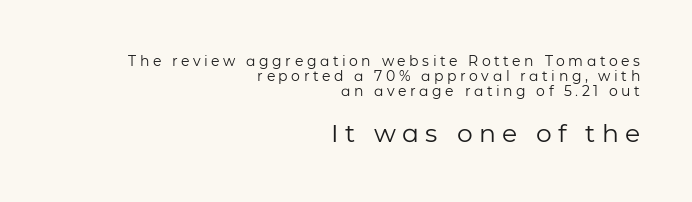
The image shows 25 px text type, upright; set right-aligned, tight line spacing (1.08x), unusually wide letter spacing (+0.25 em), not underlined; the second (bottom) block is 1.79x larger.
